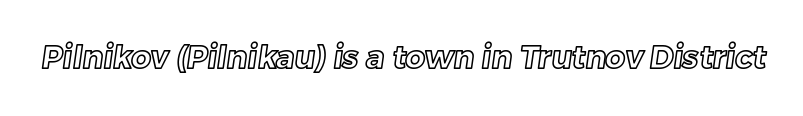
Rule under the text: the space is simply empty. Nobody touched the tracking dial on this one. Here the designer chose a conventional face with non-uniform glyph widths.
